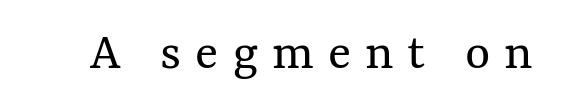
{"italic": "no", "bold": "no", "weight": "regular", "width": "normal", "stroke_contrast": "medium", "x_height": "medium", "monospaced": "no", "underline": "no", "letter_spacing": "wide", "letter_spacing_em": 0.26, "glyph_px": 54}
